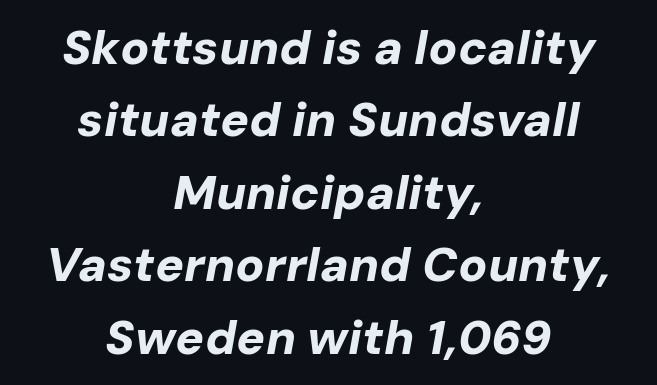
{"italic": "yes", "lean": "right", "slant_degrees": 10, "bold": "yes", "weight": "bold", "width": "normal", "stroke_contrast": "low", "x_height": "medium", "monospaced": "no", "underline": "no", "align": "center", "line_spacing": "normal", "line_spacing_ratio": 1.51, "letter_spacing": "normal", "letter_spacing_em": 0.0, "glyph_px": 48}
